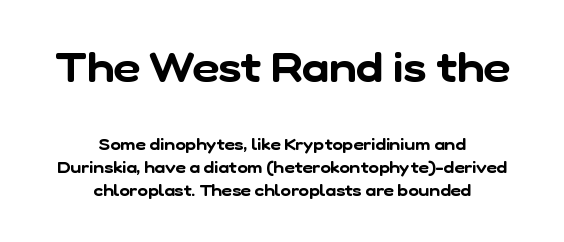
Q: Is the typeface a serif or a sans-serif typeface? A: Sans-serif.
Q: Is the text underlined? A: No.
Q: How is the paragraph aligned? A: Centered.
Q: Is the spacing between letters normal or unusually wide? A: Normal.
Q: Is the spacing between lines tight, normal or loose? A: Normal.
Q: Which block of text is set in a larger size, the first (top) or the second (bottom)? A: The first (top) one.
Q: Width (condensed, normal, or wide)? A: Normal.
Q: Stroke contrast? A: Low.
Q: x-height? A: Medium.
Q: Monospaced? A: No.
